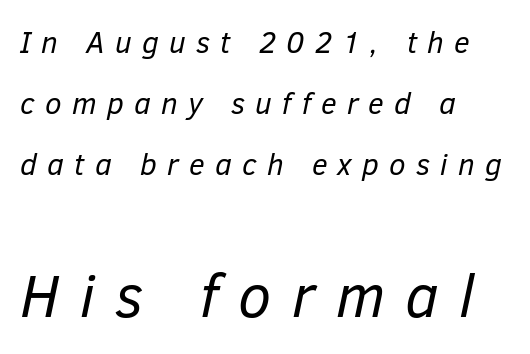
Q: Is the text bold? A: No.
Q: Is the text italic (slanted)? A: Yes, it leans right by about 12 degrees.
Q: Is the text underlined? A: No.
Q: How is the paragraph aligned? A: Left-aligned.
Q: Is the spacing between letters normal or unusually wide? A: Unusually wide.
Q: Is the spacing between lines tight, normal or loose? A: Loose.
Q: Which block of text is set in a larger size, the first (top) or the second (bottom)? A: The second (bottom) one.
Q: Width (condensed, normal, or wide)? A: Normal.
Q: Stroke contrast? A: Low.
Q: x-height? A: Medium.
Q: Monospaced? A: No.
